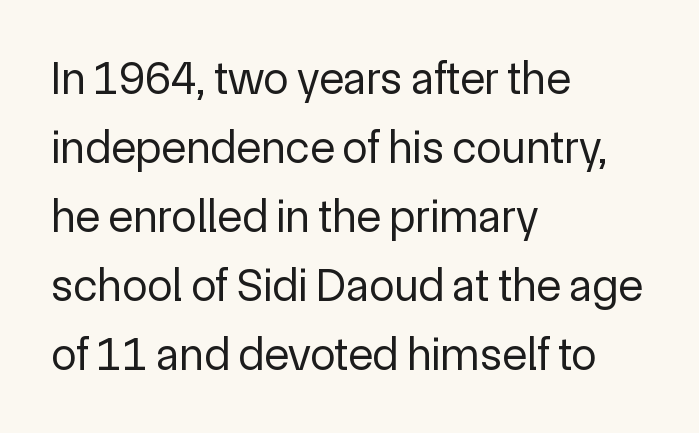
The image shows 46 px regular-weight sans-serif type, upright; set left-aligned, normal line spacing (1.5x), normal letter spacing, not underlined; a medium x-height.
